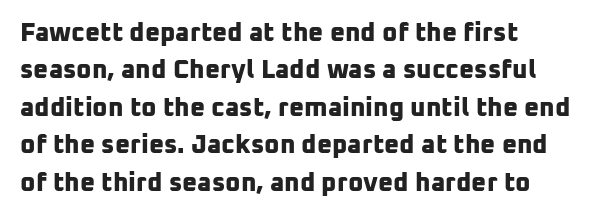
How heavy is the stroke? Heavy — this is a bold. A typesetter would call this leading conventional body-copy spacing. Observe the ordinary spacing: letters are neighbours, not strangers. Type without underlining.
